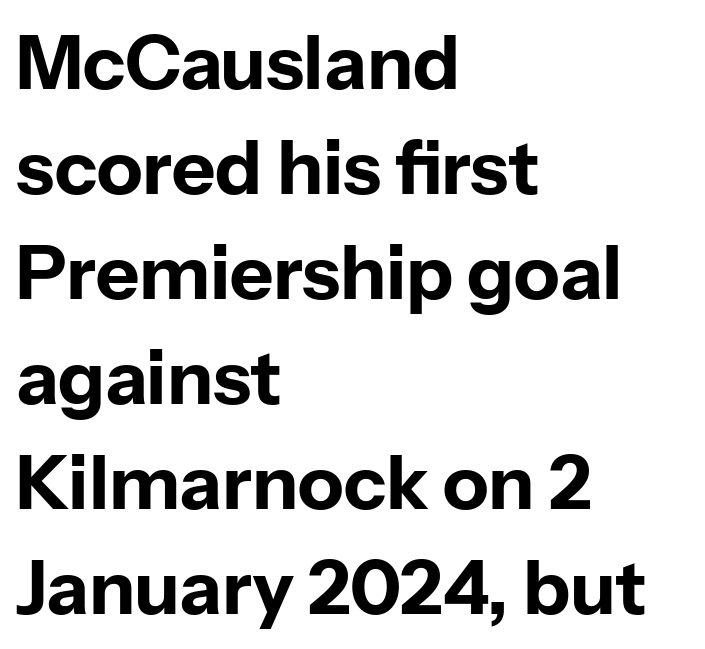
The image shows 75 px bold sans-serif type, upright; set left-aligned, normal line spacing (1.4x), normal letter spacing, not underlined; low stroke contrast and a medium x-height.
